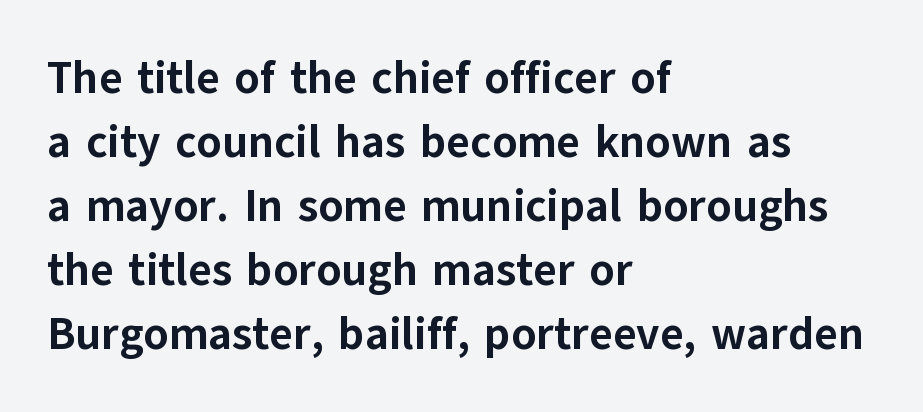
The image shows 45 px bold sans-serif type, upright; set left-aligned, normal line spacing (1.42x), normal letter spacing, not underlined; low stroke contrast and a medium x-height.
